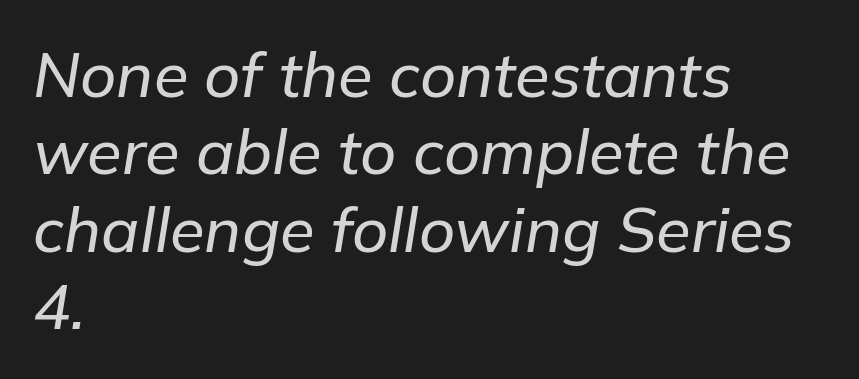
Q: Is the text italic (slanted)? A: Yes, it leans right by about 9 degrees.
Q: Is the text underlined? A: No.
Q: How is the paragraph aligned? A: Left-aligned.
Q: Is the spacing between letters normal or unusually wide? A: Normal.
Q: Width (condensed, normal, or wide)? A: Normal.
Q: Stroke contrast? A: Low.
Q: x-height? A: Medium.
Q: Monospaced? A: No.
